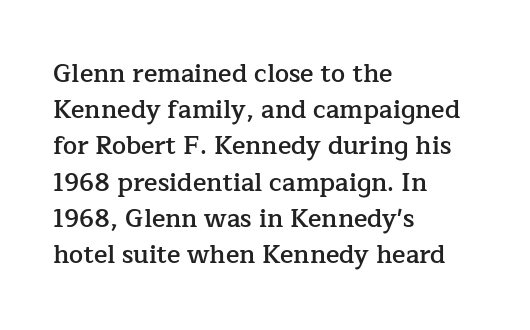
Q: Is the text bold? A: Semi-bold.
Q: Is the text italic (slanted)? A: No, it is upright.
Q: Is the text underlined? A: No.
Q: How is the paragraph aligned? A: Left-aligned.
Q: Is the spacing between letters normal or unusually wide? A: Normal.
Q: Is the spacing between lines tight, normal or loose? A: Normal.
